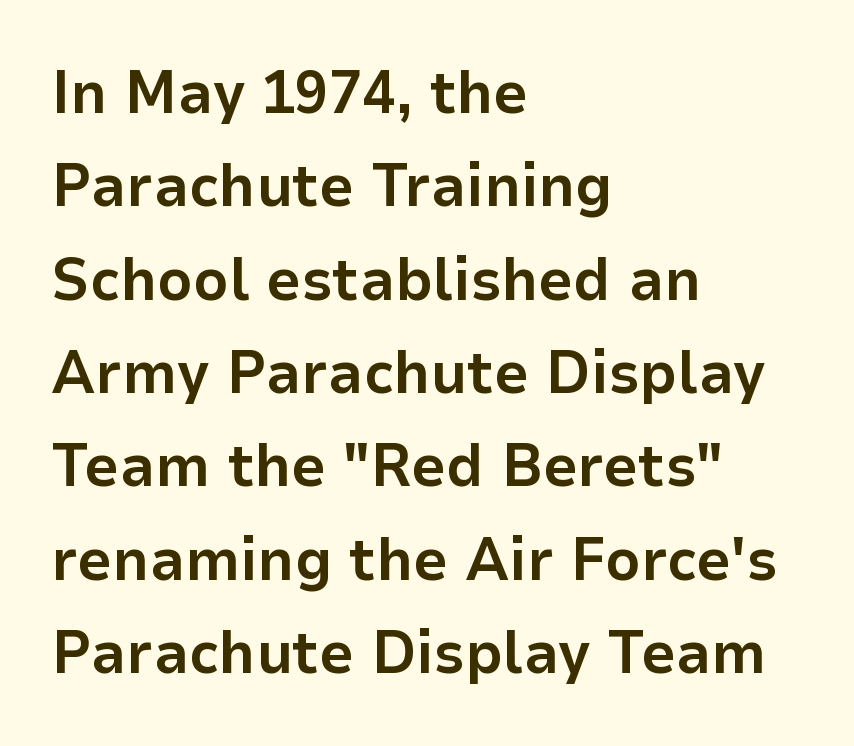
{"serif": "no", "italic": "no", "bold": "yes", "weight": "bold", "width": "normal", "stroke_contrast": "low", "x_height": "medium", "monospaced": "no", "underline": "no", "align": "left", "line_spacing": "normal", "line_spacing_ratio": 1.53, "letter_spacing": "normal", "letter_spacing_em": 0.0, "glyph_px": 61}
